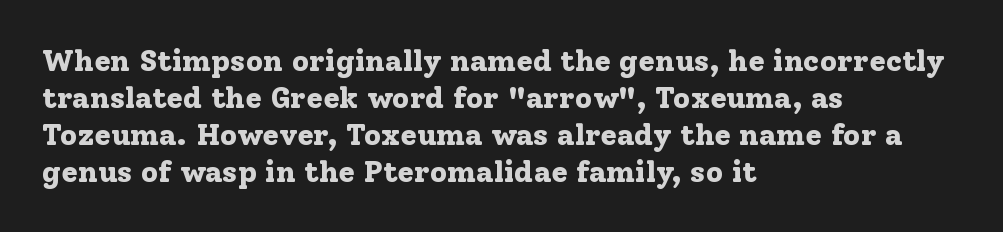
Q: Is the text bold? A: Yes.
Q: Is the text italic (slanted)? A: No, it is upright.
Q: Is the typeface a serif or a sans-serif typeface? A: Serif.
Q: Is the text underlined? A: No.
Q: How is the paragraph aligned? A: Left-aligned.
Q: Is the spacing between letters normal or unusually wide? A: Normal.
Q: Width (condensed, normal, or wide)? A: Normal.
Q: Stroke contrast? A: Low.
Q: x-height? A: Medium.
Q: Monospaced? A: No.
